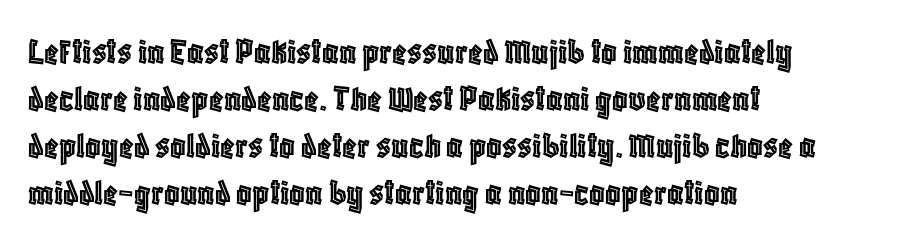
The image shows 38 px condensed type, upright; set left-aligned, line spacing 1.24x, normal letter spacing, not underlined; a large x-height.
